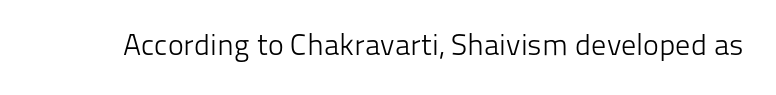
{"serif": "no", "italic": "no", "bold": "no", "weight": "light", "width": "normal", "stroke_contrast": "low", "x_height": "medium", "monospaced": "no", "underline": "no", "letter_spacing": "normal", "letter_spacing_em": 0.0, "glyph_px": 30}
